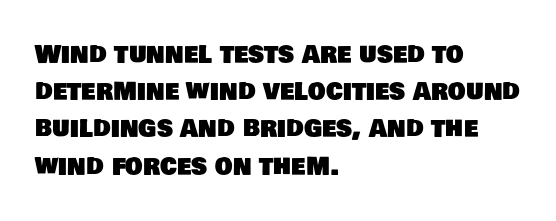
Q: Is the text underlined? A: No.
Q: How is the paragraph aligned? A: Left-aligned.
Q: Is the spacing between letters normal or unusually wide? A: Normal.
Q: Is the spacing between lines tight, normal or loose? A: Normal.
